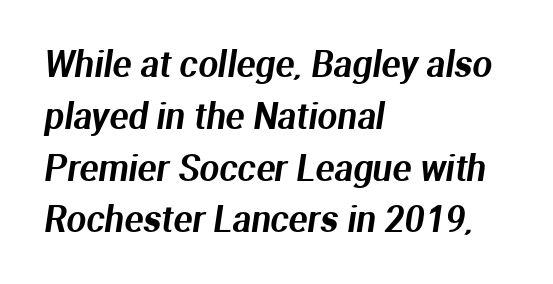
{"serif": "no", "width": "normal", "stroke_contrast": "medium", "x_height": "medium", "monospaced": "no", "underline": "no", "align": "left", "line_spacing": "normal", "line_spacing_ratio": 1.48, "letter_spacing": "normal", "letter_spacing_em": 0.0, "glyph_px": 35}
